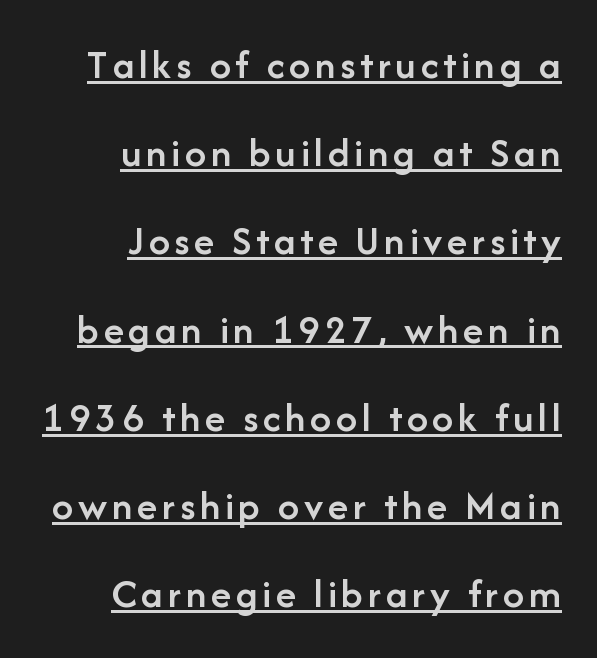
{"serif": "no", "italic": "no", "bold": "semi", "weight": "semibold", "width": "normal", "stroke_contrast": "low", "x_height": "medium", "monospaced": "no", "underline": "yes", "align": "right", "line_spacing": "loose", "line_spacing_ratio": 2.1, "glyph_px": 42}
